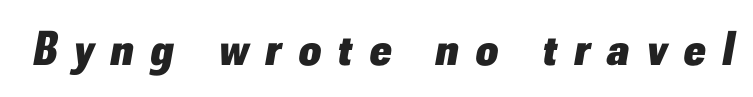
{"italic": "yes", "lean": "right", "slant_degrees": 10, "bold": "yes", "weight": "heavy", "width": "normal", "stroke_contrast": "low", "x_height": "small", "monospaced": "no", "underline": "no", "letter_spacing": "wide", "letter_spacing_em": 0.36, "glyph_px": 48}
